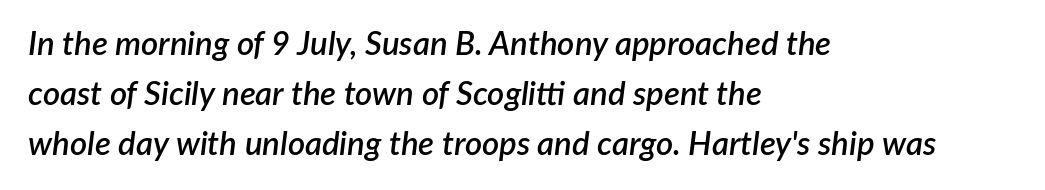
Standard letterfit; no display-style spreading of the glyphs. Typesetter's note: demi weight, one step under bold. Only glyphs here, with clear space below each row. Think of a printed novel: that variable character pitch is what you see here. Does the leading feel generous? No, just average. Where is the straight margin? On the left.
